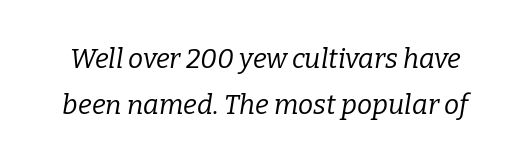
Q: Is the text bold? A: No.
Q: Is the text italic (slanted)? A: Yes, it leans right by about 9 degrees.
Q: Is the text underlined? A: No.
Q: Is the spacing between letters normal or unusually wide? A: Normal.
